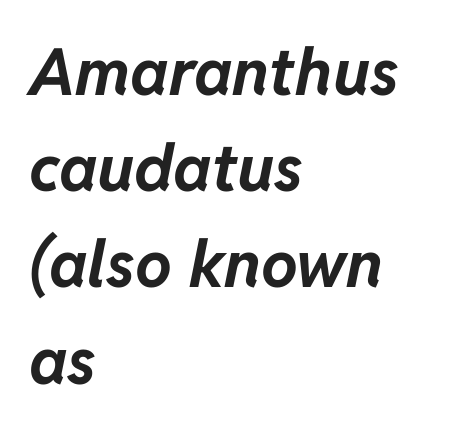
Notice how the stems are inclined rather than vertical — that's the hallmark of italics. Look at the tracking — it's just the regular setting, nothing added. Decoration check: the copy has no underline. Here the designer chose a conventional face with non-uniform glyph widths. The text block is weighted toward the left margin, trailing off unevenly rightward.
